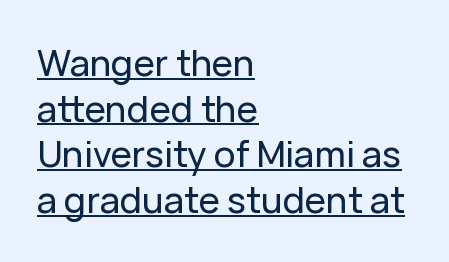
{"serif": "no", "italic": "no", "width": "normal", "stroke_contrast": "low", "x_height": "medium", "monospaced": "no", "underline": "yes", "align": "left", "line_spacing": "normal", "line_spacing_ratio": 1.27, "letter_spacing": "normal", "letter_spacing_em": 0.0, "glyph_px": 36}
